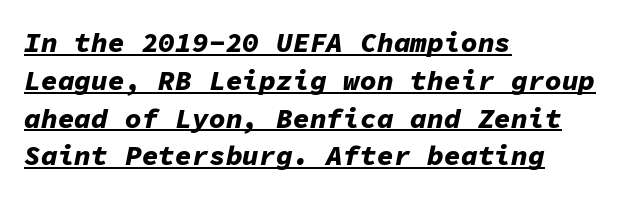
{"italic": "yes", "lean": "right", "slant_degrees": 11, "bold": "yes", "weight": "bold", "width": "normal", "stroke_contrast": "low", "x_height": "medium", "monospaced": "yes", "underline": "yes", "align": "left", "line_spacing": "normal", "line_spacing_ratio": 1.35, "letter_spacing": "normal", "letter_spacing_em": 0.0, "glyph_px": 28}
